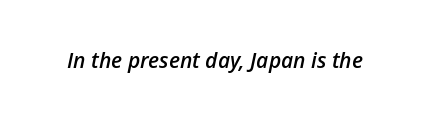
Q: Is the text bold? A: Semi-bold.
Q: Is the text italic (slanted)? A: Yes, it leans right by about 12 degrees.
Q: Is the text underlined? A: No.
Q: Is the spacing between letters normal or unusually wide? A: Normal.
